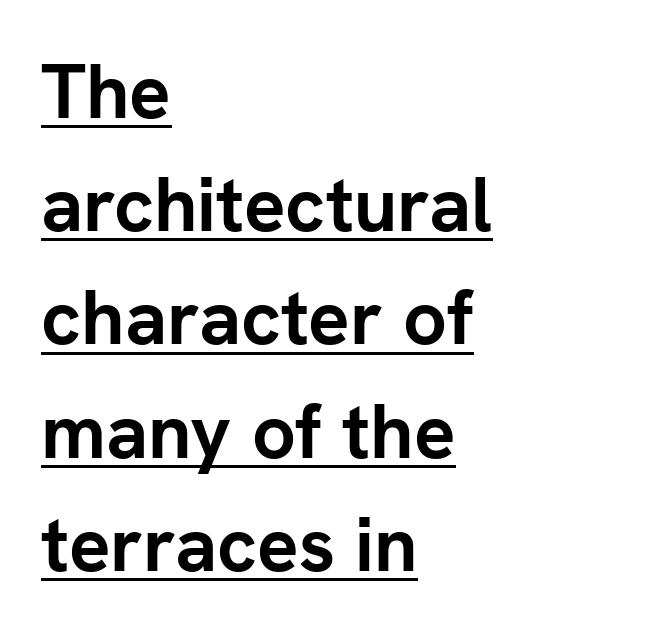
The image shows 77 px semibold sans-serif type, upright; set left-aligned, normal line spacing (1.47x), normal letter spacing, underlined; low stroke contrast and a medium x-height.
